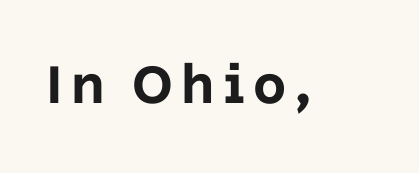
The image shows 55 px sans-serif type, upright; set not underlined; low stroke contrast and a large x-height.
